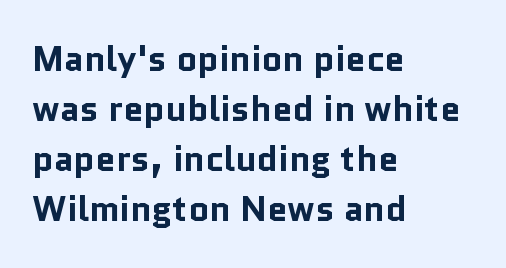
Has an underline been added? It has not. I'd describe the lettering as bold — thick and assertive. Default kerning and tracking; the words read as compact shapes. Classification — sans serif. The rendering uses natural spacing where letterforms have individual widths. The vertical gap from one line to the next is medium.
